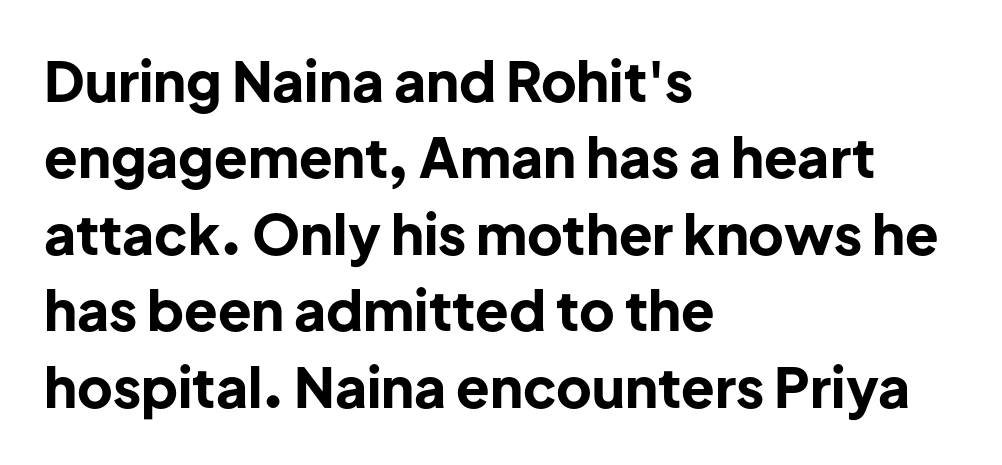
The image shows 55 px bold sans-serif type, upright; set left-aligned, normal line spacing (1.39x), normal letter spacing, not underlined; low stroke contrast and a medium x-height.
